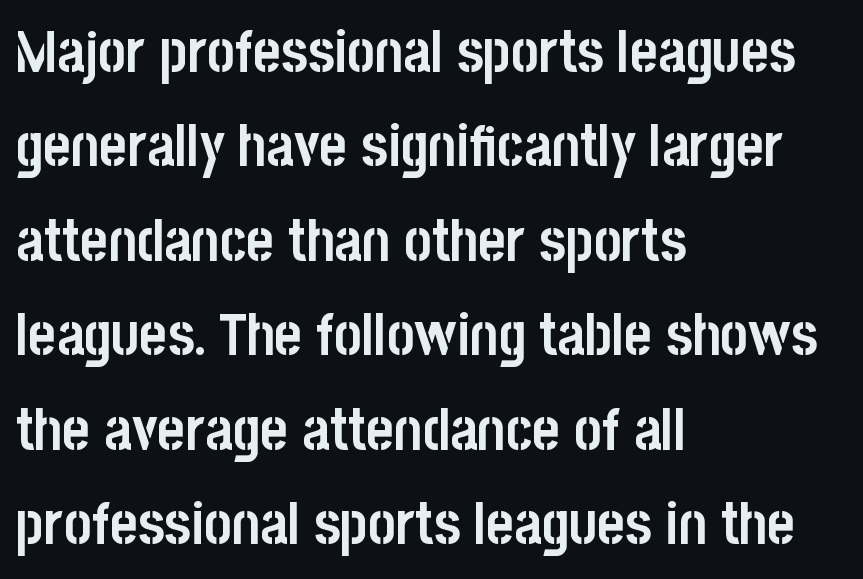
The image shows 59 px semibold, condensed sans-serif type, upright; set left-aligned, normal line spacing (1.6x), normal letter spacing, not underlined; low stroke contrast and a large x-height.
